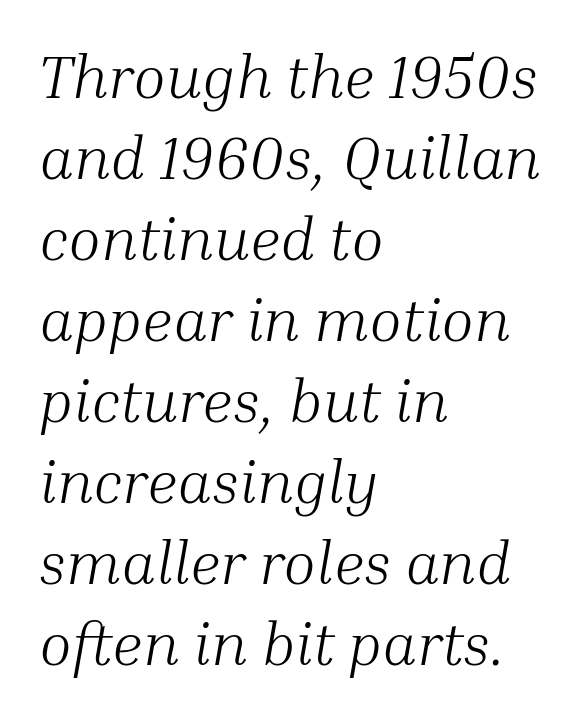
Q: Is the text bold? A: No.
Q: Is the text italic (slanted)? A: Yes, it leans right by about 10 degrees.
Q: Is the typeface a serif or a sans-serif typeface? A: Serif.
Q: Is the text underlined? A: No.
Q: How is the paragraph aligned? A: Left-aligned.
Q: Is the spacing between letters normal or unusually wide? A: Normal.
Q: Is the spacing between lines tight, normal or loose? A: Normal.
Q: Width (condensed, normal, or wide)? A: Normal.
Q: Stroke contrast? A: Medium.
Q: x-height? A: Medium.
Q: Monospaced? A: No.
